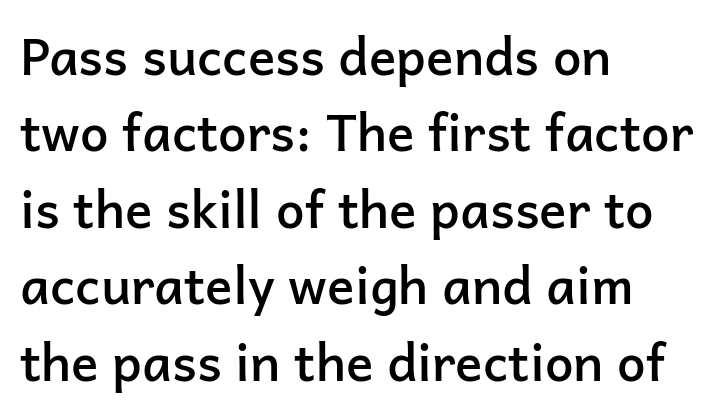
Q: Is the text bold? A: Semi-bold.
Q: Is the text italic (slanted)? A: No, it is upright.
Q: Is the typeface a serif or a sans-serif typeface? A: Sans-serif.
Q: Is the text underlined? A: No.
Q: How is the paragraph aligned? A: Left-aligned.
Q: Is the spacing between letters normal or unusually wide? A: Normal.
Q: Is the spacing between lines tight, normal or loose? A: Normal.
Q: Width (condensed, normal, or wide)? A: Normal.
Q: Stroke contrast? A: Low.
Q: x-height? A: Medium.
Q: Monospaced? A: No.
